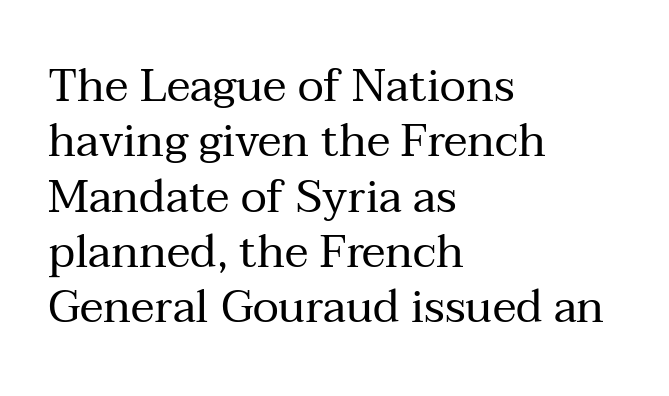
Q: Is the text bold? A: No.
Q: Is the text italic (slanted)? A: No, it is upright.
Q: Is the typeface a serif or a sans-serif typeface? A: Serif.
Q: Is the text underlined? A: No.
Q: How is the paragraph aligned? A: Left-aligned.
Q: Is the spacing between letters normal or unusually wide? A: Normal.
Q: Width (condensed, normal, or wide)? A: Normal.
Q: Stroke contrast? A: Medium.
Q: x-height? A: Medium.
Q: Monospaced? A: No.
